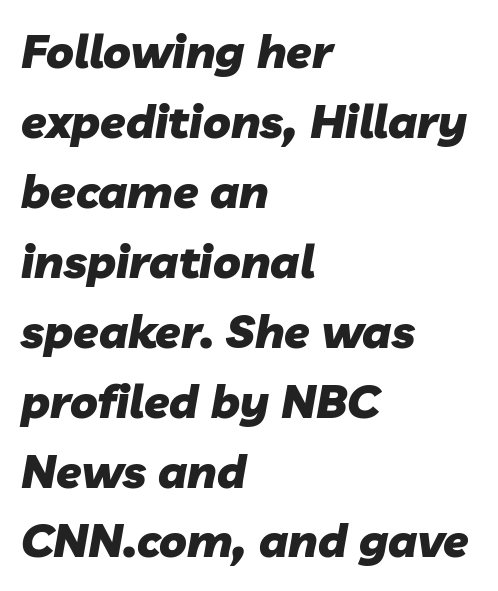
{"italic": "yes", "lean": "right", "slant_degrees": 10, "bold": "yes", "weight": "heavy", "width": "normal", "stroke_contrast": "low", "x_height": "medium", "monospaced": "no", "underline": "no", "align": "left", "line_spacing": "normal", "line_spacing_ratio": 1.52, "letter_spacing": "normal", "letter_spacing_em": 0.0, "glyph_px": 46}
